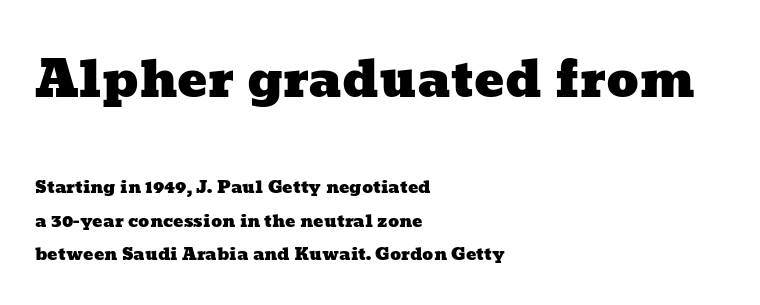
Q: Is the text underlined? A: No.
Q: How is the paragraph aligned? A: Left-aligned.
Q: Is the spacing between letters normal or unusually wide? A: Normal.
Q: Is the spacing between lines tight, normal or loose? A: Loose.
Q: Which block of text is set in a larger size, the first (top) or the second (bottom)? A: The first (top) one.
Q: Width (condensed, normal, or wide)? A: Wide.
Q: Stroke contrast? A: Low.
Q: x-height? A: Medium.
Q: Monospaced? A: No.
